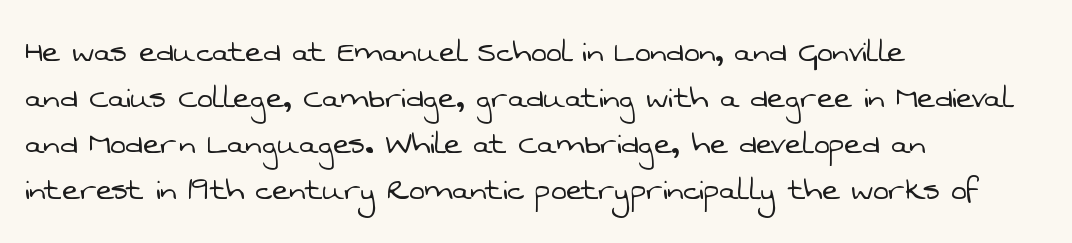
Q: Is the text bold? A: No.
Q: Is the typeface a serif or a sans-serif typeface? A: Sans-serif.
Q: Is the text underlined? A: No.
Q: How is the paragraph aligned? A: Left-aligned.
Q: Is the spacing between letters normal or unusually wide? A: Normal.
Q: Width (condensed, normal, or wide)? A: Normal.
Q: Stroke contrast? A: Low.
Q: x-height? A: Medium.
Q: Monospaced? A: No.
